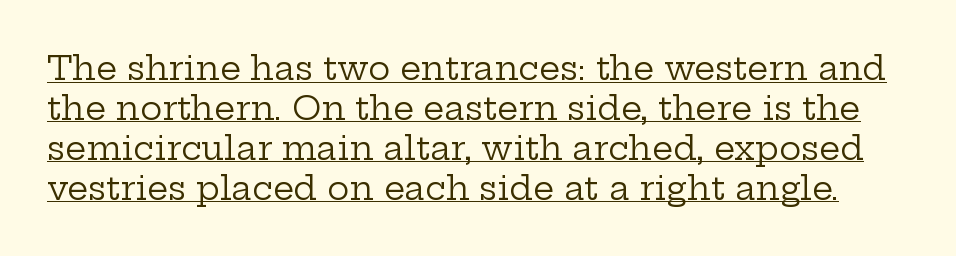
{"serif": "yes", "italic": "no", "bold": "no", "weight": "regular", "width": "wide", "stroke_contrast": "low", "x_height": "medium", "monospaced": "no", "underline": "yes", "line_spacing_ratio": 1.21, "letter_spacing": "normal", "letter_spacing_em": 0.0, "glyph_px": 33}
